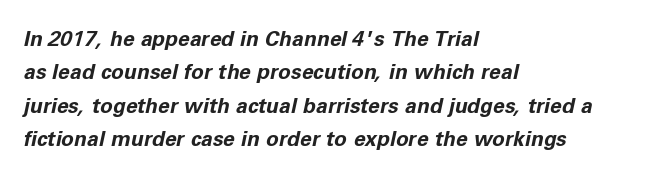
The image shows 21 px bold type, italic (leaning right); set left-aligned, normal line spacing (1.59x), normal letter spacing, not underlined.
